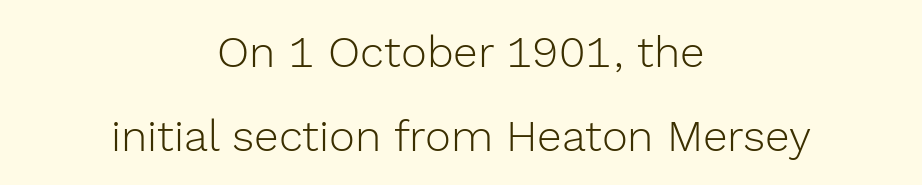
{"serif": "no", "italic": "no", "bold": "no", "weight": "light", "width": "normal", "x_height": "medium", "monospaced": "no", "underline": "no", "align": "center", "line_spacing": "loose", "line_spacing_ratio": 1.9, "letter_spacing": "normal", "letter_spacing_em": 0.0, "glyph_px": 44}
